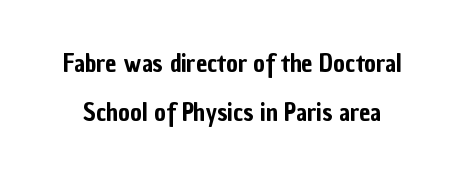
Q: Is the text italic (slanted)? A: No, it is upright.
Q: Is the text underlined? A: No.
Q: Is the spacing between letters normal or unusually wide? A: Normal.
Q: Is the spacing between lines tight, normal or loose? A: Loose.
